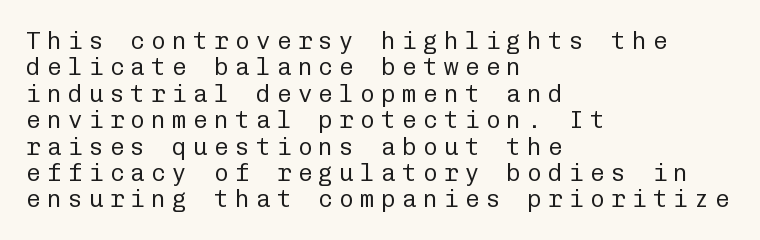
The image shows 24 px text type, upright; set left-aligned, tight line spacing (1.1x), unusually wide letter spacing (+0.27 em), not underlined.
